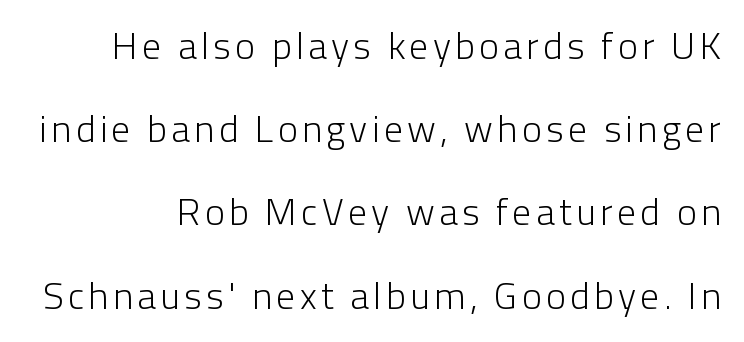
{"serif": "no", "italic": "no", "bold": "no", "weight": "light", "width": "normal", "stroke_contrast": "low", "x_height": "medium", "monospaced": "no", "underline": "no", "align": "right", "line_spacing": "loose", "line_spacing_ratio": 2.19, "glyph_px": 38}
